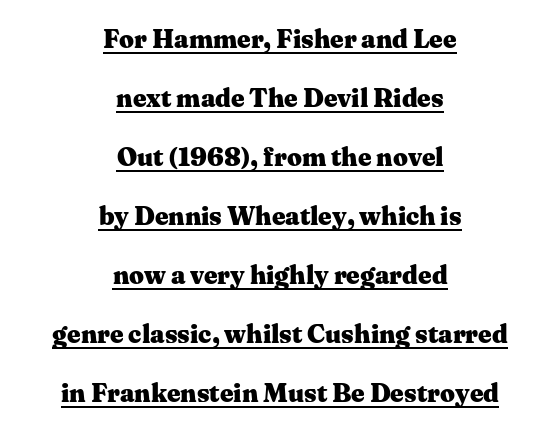
How would I describe the line gaps? Wide and relaxed. Underlining? Definitely there. The setting favours the middle, as headings and verse often do. Notice how thick the strokes are: this is what a full bold looks like. The line texture is even and compact thanks to regular tracking. The font's upright variant was chosen for this text.
